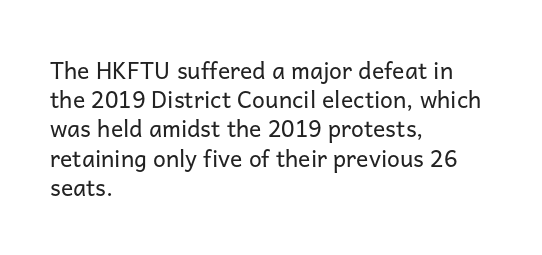
Q: Is the text bold? A: No.
Q: Is the text italic (slanted)? A: No, it is upright.
Q: Is the text underlined? A: No.
Q: How is the paragraph aligned? A: Left-aligned.
Q: Is the spacing between letters normal or unusually wide? A: Normal.
Q: Is the spacing between lines tight, normal or loose? A: Normal.
